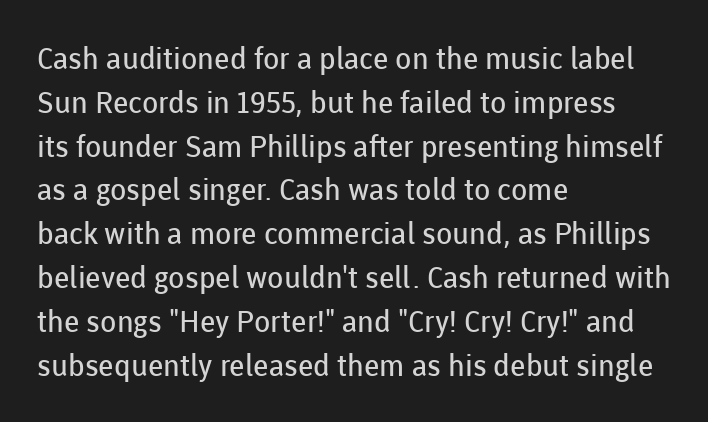
{"serif": "no", "italic": "no", "bold": "no", "weight": "regular", "width": "normal", "stroke_contrast": "low", "x_height": "medium", "monospaced": "no", "underline": "no", "align": "left", "line_spacing": "normal", "line_spacing_ratio": 1.46, "letter_spacing": "normal", "letter_spacing_em": 0.0, "glyph_px": 30}
